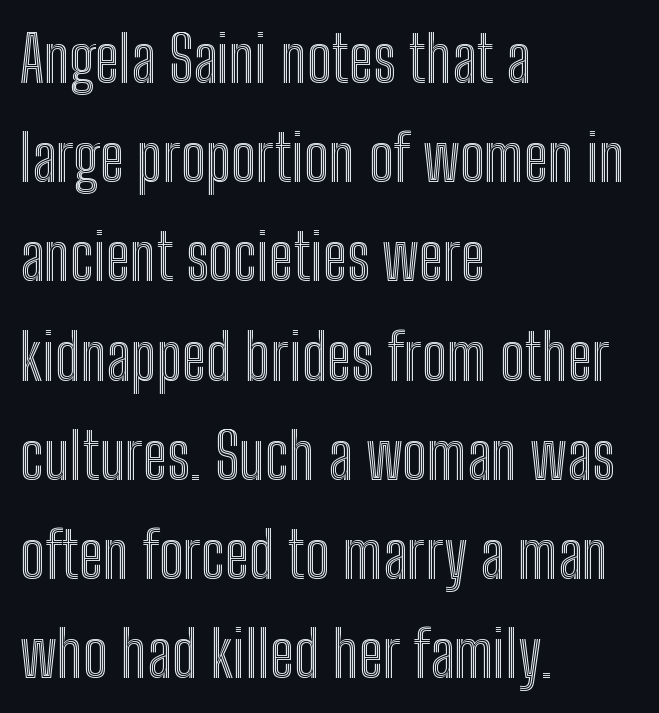
Q: Is the text italic (slanted)? A: No, it is upright.
Q: Is the text underlined? A: No.
Q: How is the paragraph aligned? A: Left-aligned.
Q: Is the spacing between letters normal or unusually wide? A: Normal.
Q: Is the spacing between lines tight, normal or loose? A: Normal.
Q: Width (condensed, normal, or wide)? A: Condensed.
Q: x-height? A: Medium.
Q: Monospaced? A: No.
